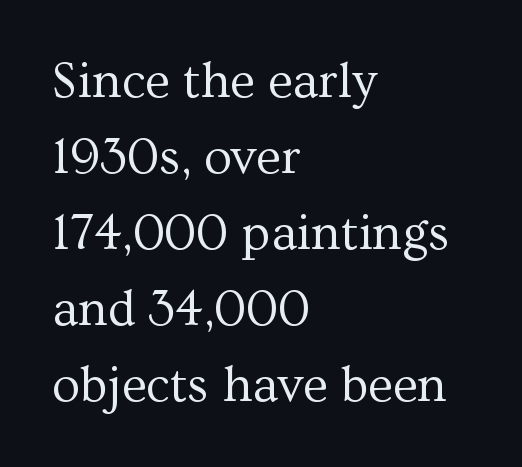
Interline gaps are of average width in this sample. Caption: face not bold, strokes unweighted. Letters rest on an invisible, unmarked baseline. Is there any slant? The stems are plumb. Think of a printed novel: that variable character pitch is what you see here.
